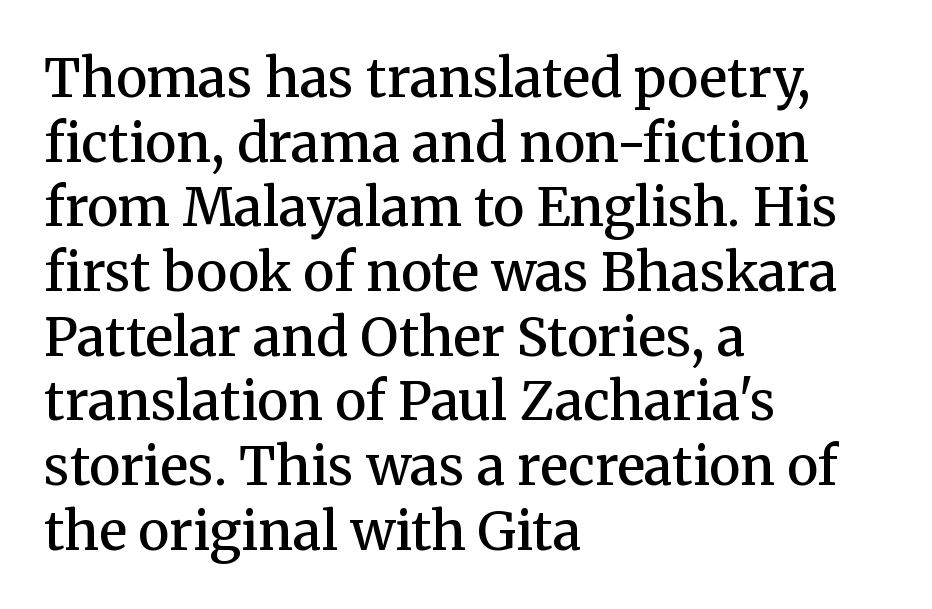
The image shows 53 px semibold serif type, upright; set left-aligned, line spacing 1.22x, normal letter spacing, not underlined; medium stroke contrast and a medium x-height.
